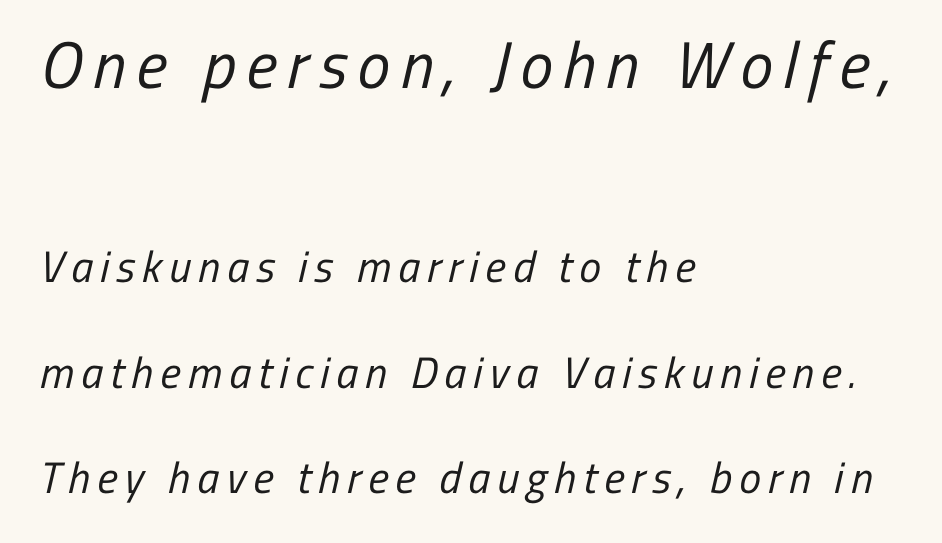
Q: Is the text bold? A: No.
Q: Is the typeface a serif or a sans-serif typeface? A: Sans-serif.
Q: Is the text underlined? A: No.
Q: How is the paragraph aligned? A: Left-aligned.
Q: Is the spacing between lines tight, normal or loose? A: Loose.
Q: Which block of text is set in a larger size, the first (top) or the second (bottom)? A: The first (top) one.
Q: Width (condensed, normal, or wide)? A: Condensed.
Q: Stroke contrast? A: Low.
Q: x-height? A: Medium.
Q: Monospaced? A: No.
